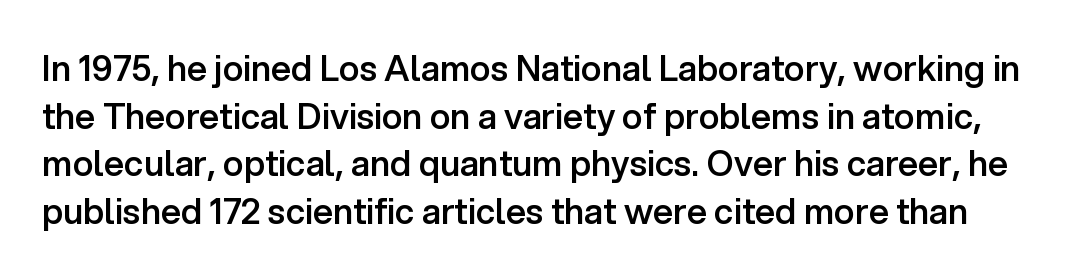
You could not count columns in this text — the font is proportionally spaced. Whoever set this chose a conventional vertical rhythm. Is this a sans? Yes — the strokes have no serifs. A somewhat darkened texture: the type is semibold rather than bold. This is the regular roman posture of the typeface. Letters rest on an invisible, unmarked baseline.
